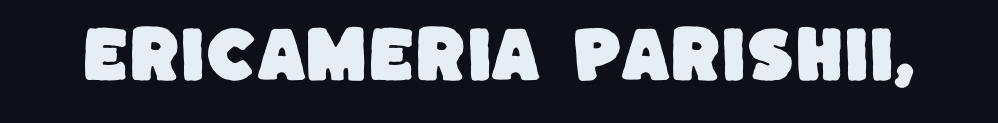
Q: Is the typeface a serif or a sans-serif typeface? A: Sans-serif.
Q: Is the text underlined? A: No.
Q: Is the spacing between letters normal or unusually wide? A: Normal.
Q: Width (condensed, normal, or wide)? A: Normal.
Q: Stroke contrast? A: Low.
Q: x-height? A: Large.
Q: Monospaced? A: No.
